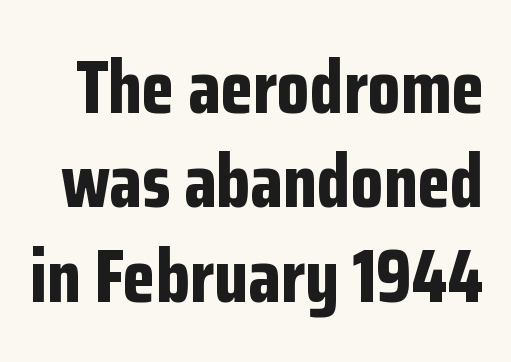
The image shows 75 px bold, condensed sans-serif type, upright; set normal line spacing (1.26x), normal letter spacing, not underlined; low stroke contrast and a medium x-height.
